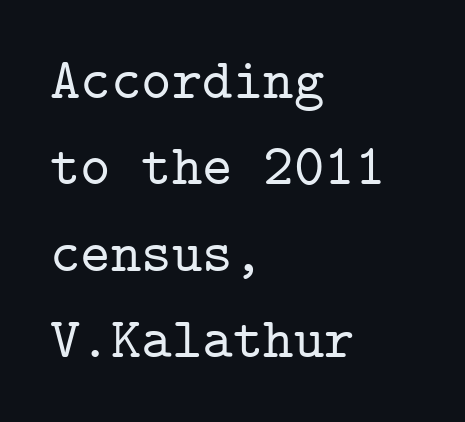
Monospaced: the letters line up in strict vertical columns. Letterform terminals end in serifs throughout the passage. Do the letters lean? They stand straight. Leading matches the norm, producing a regular column. This sample uses plain, unmodified letter spacing.
